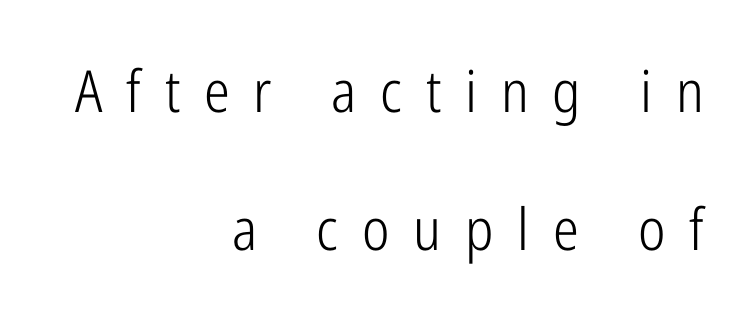
The image shows 58 px light, condensed sans-serif type, upright; set right-aligned, loose line spacing (2.38x), unusually wide letter spacing (+0.41 em), not underlined; low stroke contrast and a medium x-height.
